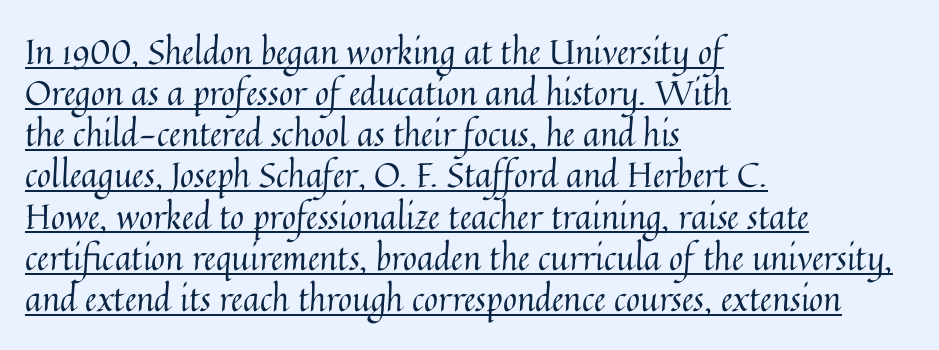
Q: Is the text bold? A: No.
Q: Is the text underlined? A: Yes.
Q: How is the paragraph aligned? A: Left-aligned.
Q: Is the spacing between letters normal or unusually wide? A: Normal.
Q: Width (condensed, normal, or wide)? A: Normal.
Q: Stroke contrast? A: Medium.
Q: x-height? A: Medium.
Q: Monospaced? A: No.
